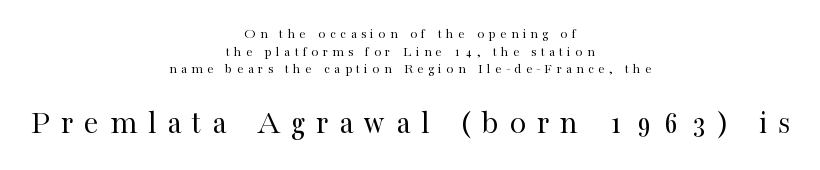
{"serif": "yes", "italic": "no", "bold": "no", "weight": "regular", "width": "normal", "stroke_contrast": "high", "x_height": "medium", "monospaced": "no", "underline": "no", "align": "center", "line_spacing": "normal", "line_spacing_ratio": 1.26, "letter_spacing": "wide", "letter_spacing_em": 0.32, "larger_block": "second", "size_ratio": 2.43, "glyph_px": 34}
